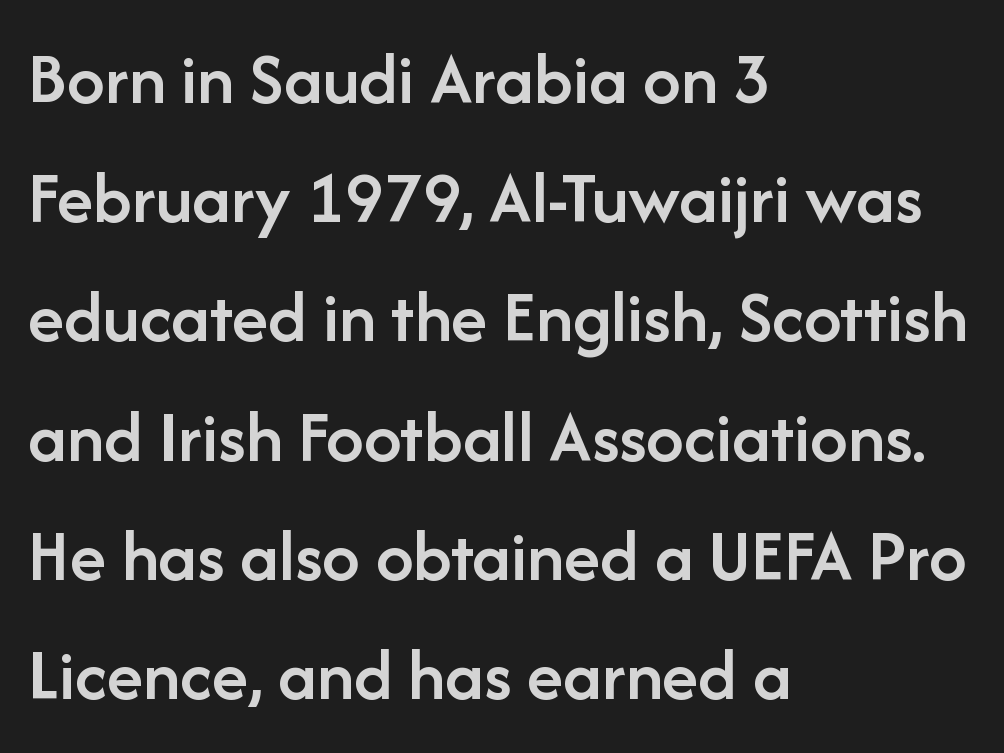
{"serif": "no", "italic": "no", "bold": "semi", "weight": "semibold", "width": "normal", "stroke_contrast": "low", "x_height": "medium", "monospaced": "no", "underline": "no", "align": "left", "line_spacing": "normal", "line_spacing_ratio": 1.59, "letter_spacing": "normal", "letter_spacing_em": 0.0, "glyph_px": 75}
